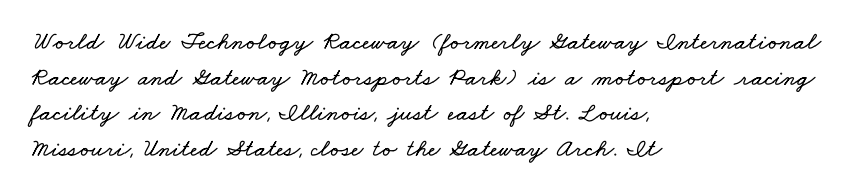
{"underline": "no", "align": "left", "line_spacing": "normal", "line_spacing_ratio": 1.43, "letter_spacing": "normal", "letter_spacing_em": 0.0, "glyph_px": 25}
